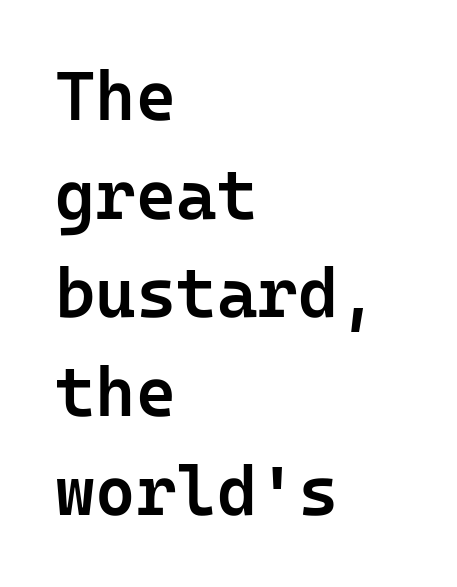
The image shows 69 px semibold sans-serif type, upright; set left-aligned, normal line spacing (1.43x), normal letter spacing, not underlined; low stroke contrast and a medium x-height.
